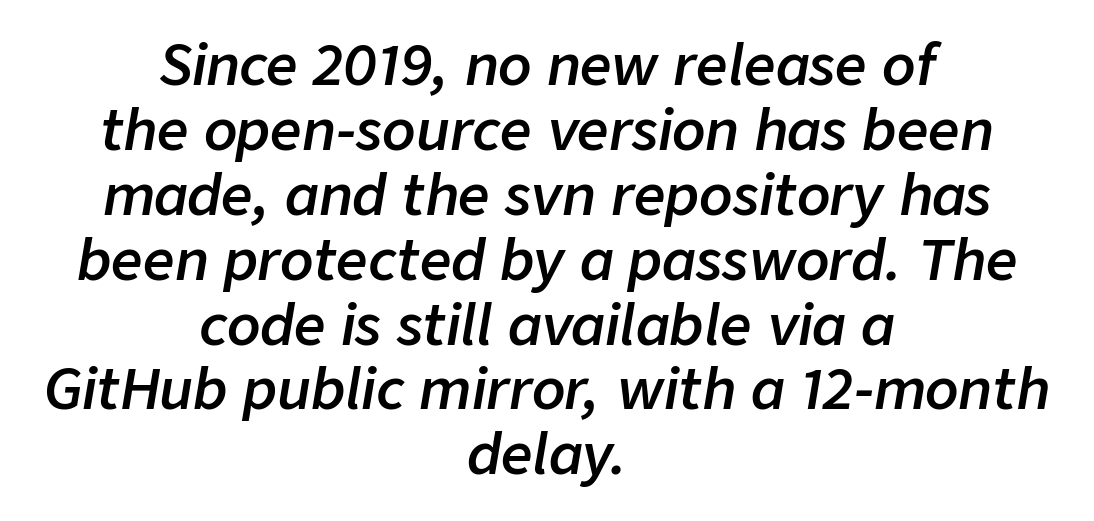
{"italic": "yes", "lean": "right", "slant_degrees": 9, "bold": "semi", "weight": "semibold", "width": "normal", "stroke_contrast": "low", "x_height": "medium", "monospaced": "no", "underline": "no", "align": "center", "line_spacing_ratio": 1.18, "letter_spacing": "normal", "letter_spacing_em": 0.0, "glyph_px": 55}
